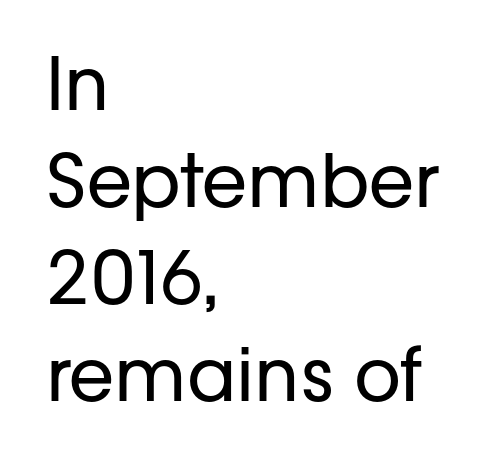
The image shows 73 px regular-weight sans-serif type, upright; set left-aligned, normal line spacing (1.33x), normal letter spacing, not underlined; low stroke contrast and a medium x-height.
